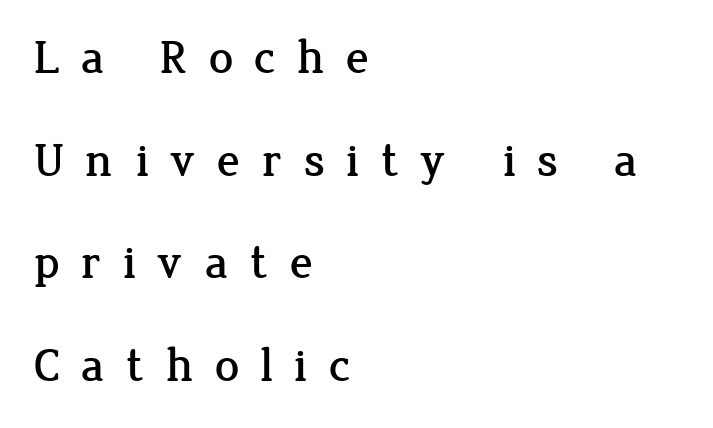
Q: Is the text italic (slanted)? A: No, it is upright.
Q: Is the typeface a serif or a sans-serif typeface? A: Serif.
Q: Is the text underlined? A: No.
Q: How is the paragraph aligned? A: Left-aligned.
Q: Is the spacing between letters normal or unusually wide? A: Unusually wide.
Q: Is the spacing between lines tight, normal or loose? A: Loose.
Q: Width (condensed, normal, or wide)? A: Normal.
Q: Stroke contrast? A: Low.
Q: x-height? A: Medium.
Q: Monospaced? A: No.
